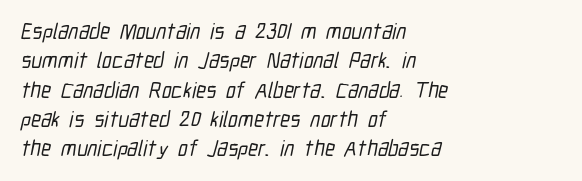
{"underline": "no", "align": "left", "line_spacing": "normal", "line_spacing_ratio": 1.33, "letter_spacing": "normal", "letter_spacing_em": 0.0, "glyph_px": 22}
